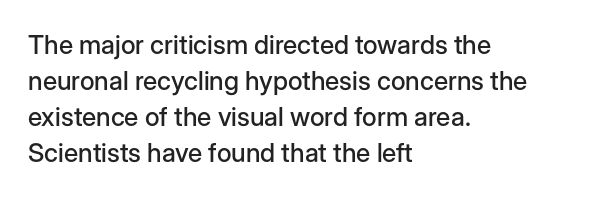
The image shows 26 px text type, upright; set left-aligned, normal line spacing (1.39x), normal letter spacing, not underlined.
